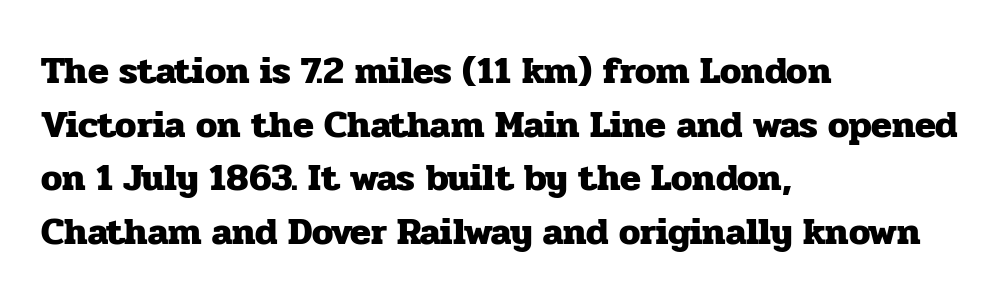
The image shows 38 px heavy serif type, upright; set left-aligned, normal line spacing (1.41x), normal letter spacing, not underlined; low stroke contrast and a medium x-height.
